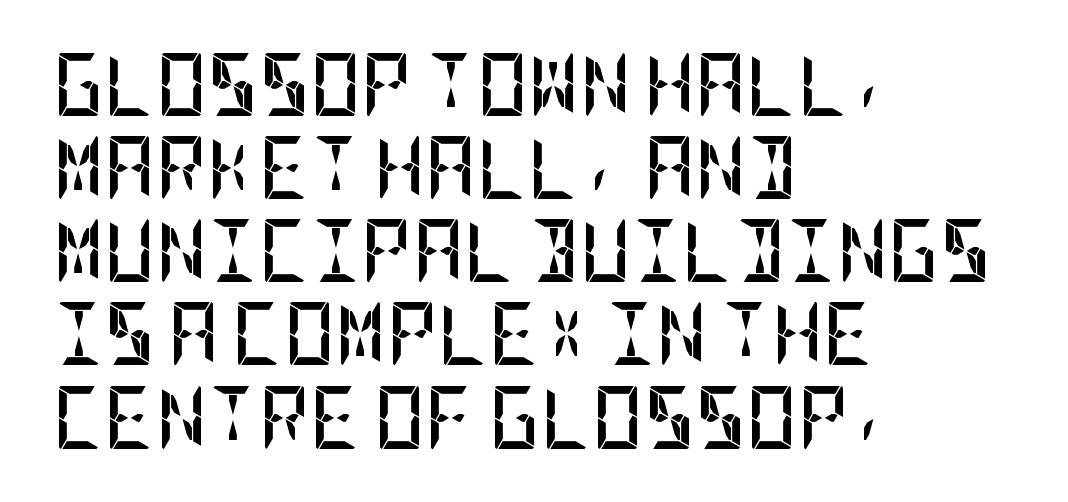
Q: Is the text bold? A: Yes.
Q: Is the text italic (slanted)? A: No, it is upright.
Q: Is the typeface a serif or a sans-serif typeface? A: Sans-serif.
Q: Is the text underlined? A: No.
Q: How is the paragraph aligned? A: Left-aligned.
Q: Is the spacing between letters normal or unusually wide? A: Normal.
Q: Is the spacing between lines tight, normal or loose? A: Normal.
Q: Width (condensed, normal, or wide)? A: Condensed.
Q: Stroke contrast? A: Low.
Q: x-height? A: Large.
